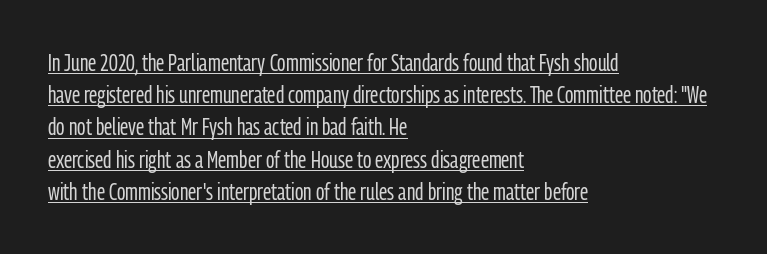
The lettering stays uniformly vertical, giving the passage a roman look. The vertical gap from one line to the next is medium. Heaviness? Minimal to ordinary, like unemphasized prose. Somebody hit Ctrl+U on this one — the words are underlined.
